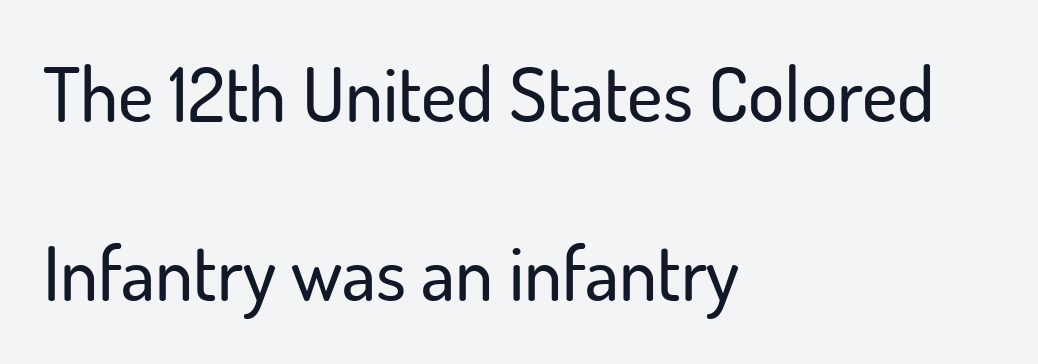
{"serif": "no", "italic": "no", "width": "normal", "stroke_contrast": "low", "x_height": "small", "monospaced": "no", "underline": "no", "align": "left", "line_spacing": "loose", "line_spacing_ratio": 2.36, "letter_spacing": "normal", "letter_spacing_em": 0.0, "glyph_px": 76}
